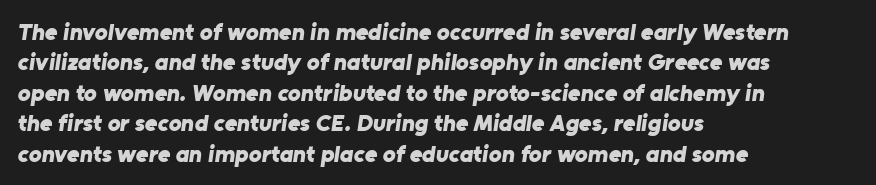
Q: Is the text bold? A: Yes.
Q: Is the text underlined? A: No.
Q: How is the paragraph aligned? A: Left-aligned.
Q: Is the spacing between letters normal or unusually wide? A: Normal.
Q: Is the spacing between lines tight, normal or loose? A: Normal.
